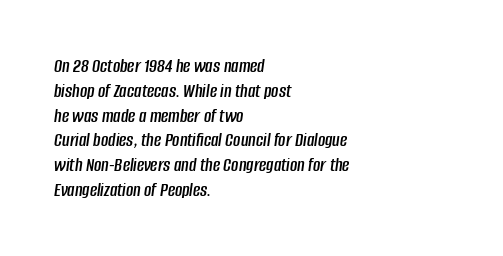
If you drew a line through each stem, it would be angled. The face used here is rendered with its standard letterfit. A classic flush-left, rag-right setting is used for this passage. Anything drawn beneath the words? Only blank space.
